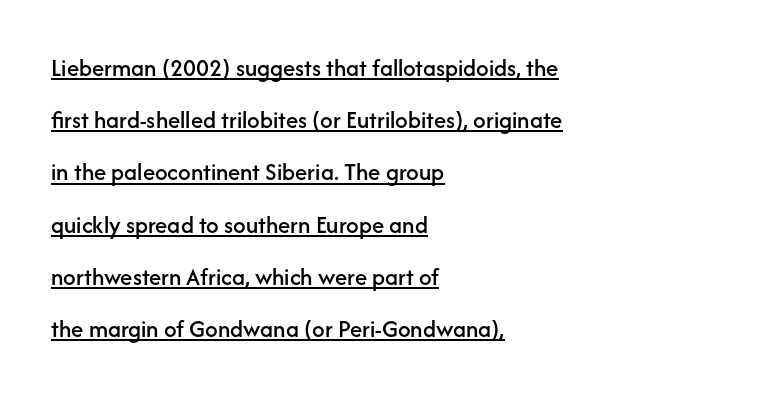
The paragraph shown leans on its left margin. You could call the tracking neutral — neither tight nor loose. The glyphs are accompanied by a horizontal stroke just below them. The letters stand straight up with perfectly vertical stems.
